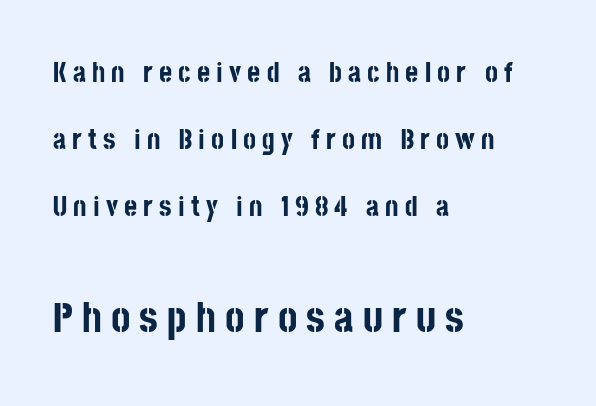
The image shows 42 px bold, condensed sans-serif type, upright; set left-aligned, loose line spacing (2.4x), unusually wide letter spacing (+0.22 em), not underlined; the second (bottom) block is 1.5x larger; low stroke contrast and a large x-height.
